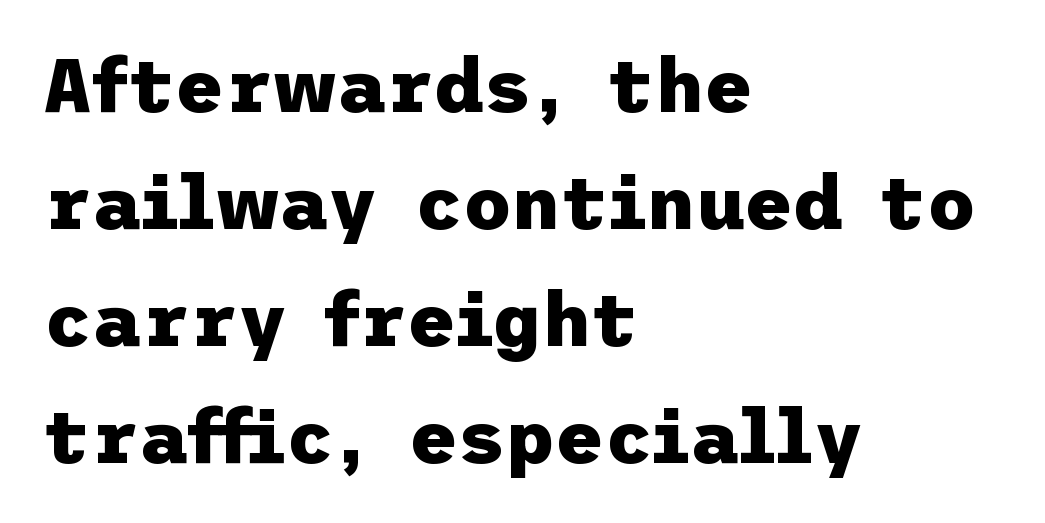
The image shows 75 px heavy sans-serif type, upright; set left-aligned, normal line spacing (1.56x), normal letter spacing, not underlined; low stroke contrast and a medium x-height.
